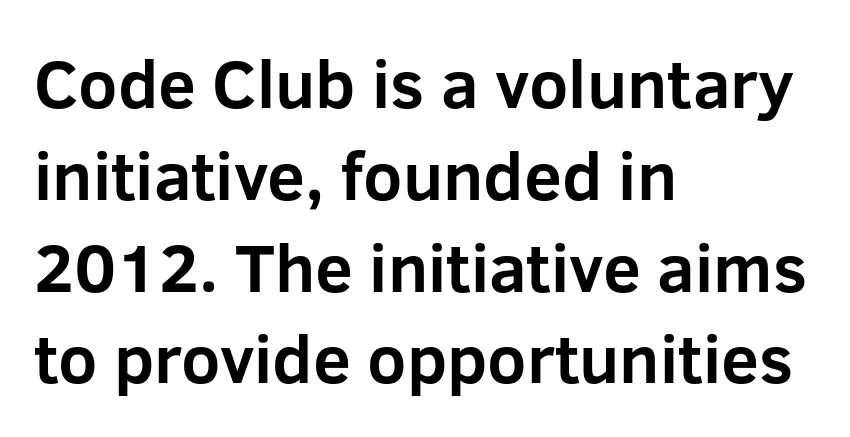
{"serif": "no", "italic": "no", "bold": "yes", "weight": "bold", "width": "normal", "stroke_contrast": "low", "x_height": "medium", "monospaced": "no", "underline": "no", "align": "left", "line_spacing": "normal", "line_spacing_ratio": 1.35, "letter_spacing": "normal", "letter_spacing_em": 0.0, "glyph_px": 68}
